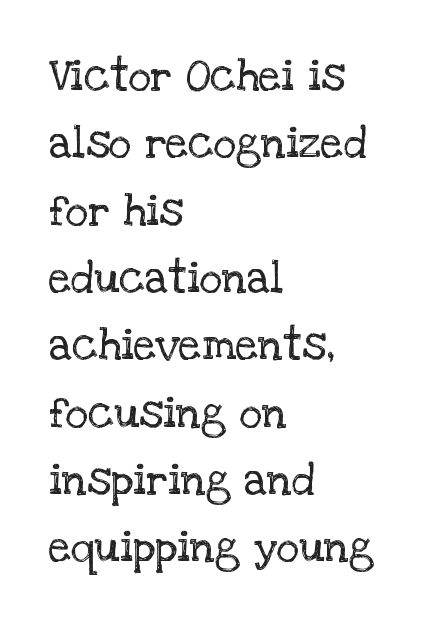
Q: Is the text bold? A: No.
Q: Is the text italic (slanted)? A: No, it is upright.
Q: Is the typeface a serif or a sans-serif typeface? A: Serif.
Q: Is the text underlined? A: No.
Q: How is the paragraph aligned? A: Left-aligned.
Q: Is the spacing between letters normal or unusually wide? A: Normal.
Q: Is the spacing between lines tight, normal or loose? A: Normal.
Q: Width (condensed, normal, or wide)? A: Normal.
Q: Stroke contrast? A: Low.
Q: x-height? A: Large.
Q: Monospaced? A: No.
